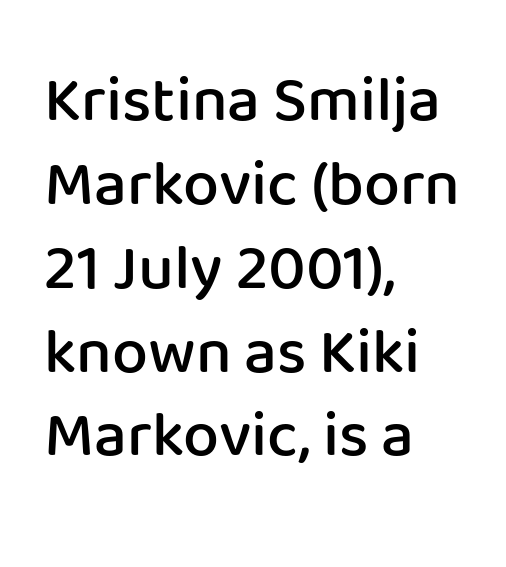
You could call the tracking neutral — neither tight nor loose. Note: no serifs on the glyphs. The rendering uses a moderate line-height, typical for paragraphs. A somewhat darkened texture: the type is semibold rather than bold.
